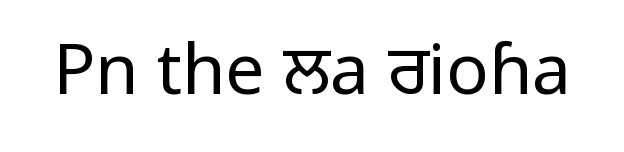
The image shows 70 px regular-weight, condensed sans-serif type, upright; set normal letter spacing, not underlined; low stroke contrast and a large x-height.
